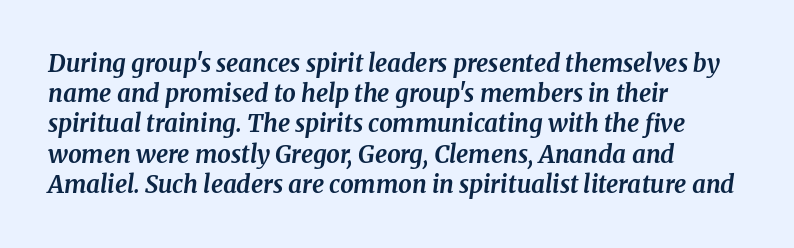
Q: Is the text bold? A: Yes.
Q: Is the text italic (slanted)? A: Yes, it leans right by about 8 degrees.
Q: Is the text underlined? A: No.
Q: How is the paragraph aligned? A: Left-aligned.
Q: Is the spacing between letters normal or unusually wide? A: Normal.
Q: Is the spacing between lines tight, normal or loose? A: Normal.
